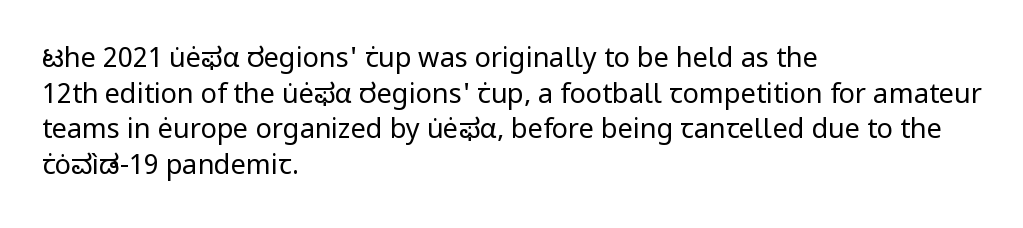
{"italic": "no", "bold": "no", "underline": "no", "align": "left", "line_spacing": "normal", "line_spacing_ratio": 1.32, "letter_spacing": "normal", "letter_spacing_em": 0.0, "glyph_px": 27}
